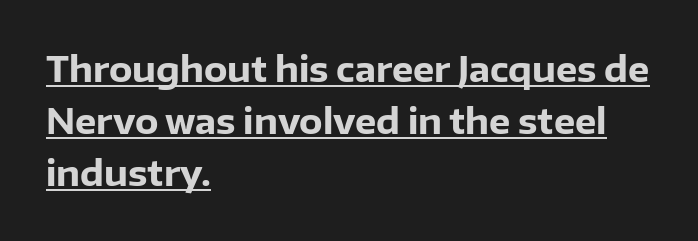
The image shows 34 px heavy sans-serif type, upright; set left-aligned, normal line spacing (1.53x), normal letter spacing, underlined; low stroke contrast and a medium x-height.
